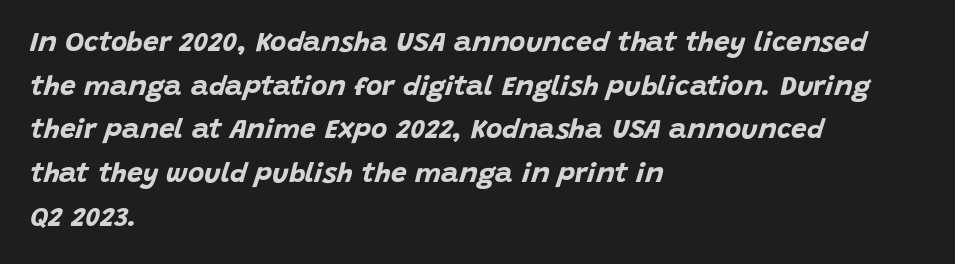
{"italic": "yes", "lean": "right", "slant_degrees": 15, "bold": "yes", "weight": "bold", "width": "normal", "stroke_contrast": "low", "x_height": "large", "monospaced": "no", "underline": "no", "align": "left", "line_spacing": "normal", "line_spacing_ratio": 1.56, "letter_spacing": "normal", "letter_spacing_em": 0.0, "glyph_px": 28}
